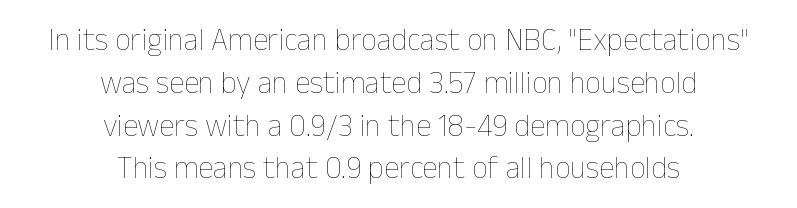
{"italic": "no", "bold": "no", "weight": "thin", "width": "normal", "stroke_contrast": "low", "x_height": "medium", "monospaced": "no", "underline": "no", "align": "center", "line_spacing": "normal", "line_spacing_ratio": 1.38, "letter_spacing": "normal", "letter_spacing_em": 0.0, "glyph_px": 31}
